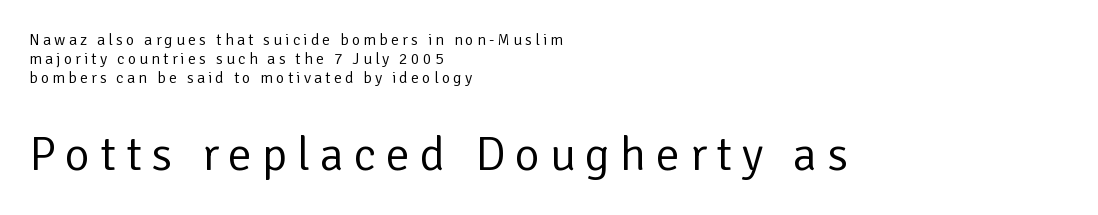
{"serif": "no", "italic": "no", "bold": "no", "weight": "regular", "width": "normal", "stroke_contrast": "low", "x_height": "medium", "monospaced": "no", "underline": "no", "align": "left", "line_spacing_ratio": 1.18, "letter_spacing": "wide", "letter_spacing_em": 0.2, "larger_block": "second", "size_ratio": 3.0, "glyph_px": 48}
